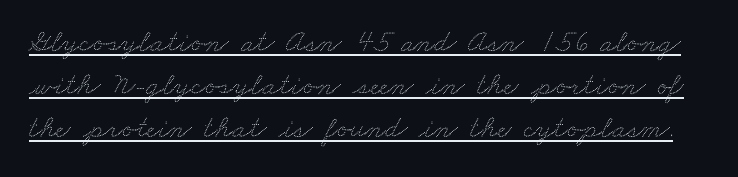
The image shows 31 px wide type; set normal line spacing (1.39x), normal letter spacing, underlined; low stroke contrast and a small x-height.
